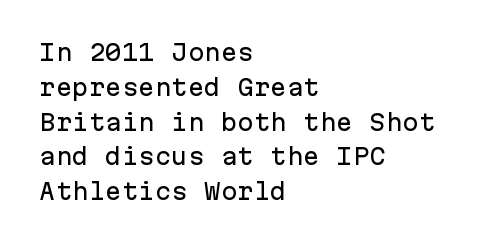
The letters stand straight up with perfectly vertical stems. The strip under each line holds only bare page. Each new line begins a customary step beneath the previous one. Inter-character spacing is left at the font's built-in metrics. The paragraph shown leans on its left margin.
